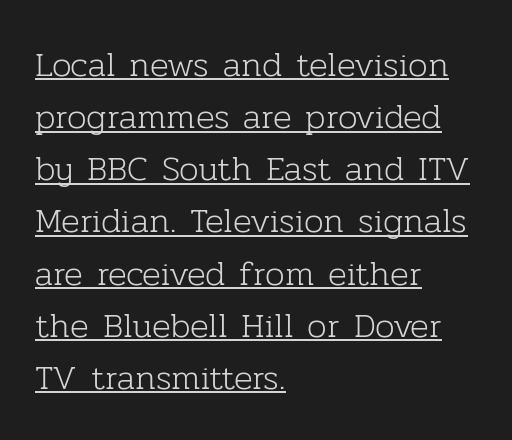
Q: Is the text bold? A: No.
Q: Is the text italic (slanted)? A: No, it is upright.
Q: Is the typeface a serif or a sans-serif typeface? A: Serif.
Q: Is the text underlined? A: Yes.
Q: How is the paragraph aligned? A: Left-aligned.
Q: Is the spacing between letters normal or unusually wide? A: Normal.
Q: Is the spacing between lines tight, normal or loose? A: Normal.
Q: Width (condensed, normal, or wide)? A: Normal.
Q: Stroke contrast? A: Low.
Q: x-height? A: Medium.
Q: Monospaced? A: No.
